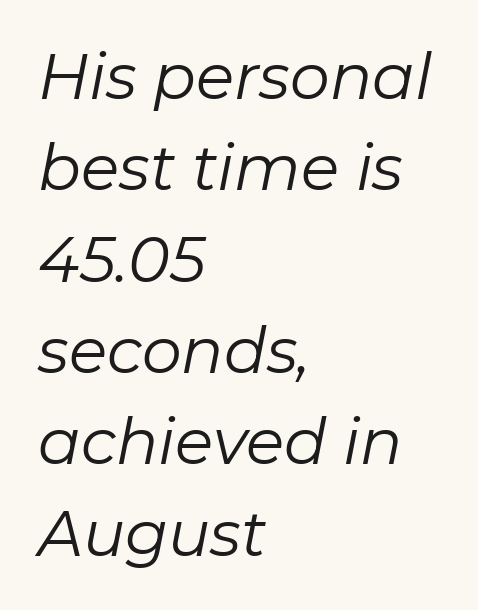
{"italic": "yes", "lean": "right", "slant_degrees": 11, "bold": "no", "weight": "regular", "width": "normal", "stroke_contrast": "low", "x_height": "medium", "monospaced": "no", "underline": "no", "align": "left", "line_spacing": "normal", "line_spacing_ratio": 1.45, "letter_spacing": "normal", "letter_spacing_em": 0.0, "glyph_px": 63}
